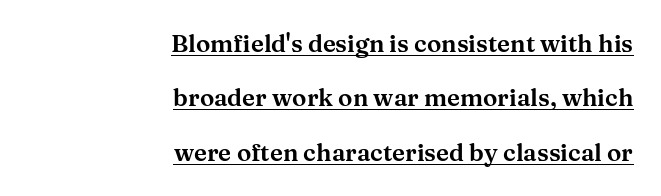
The image shows 24 px text type, upright; set right-aligned, loose line spacing (2.27x), normal letter spacing, underlined.
